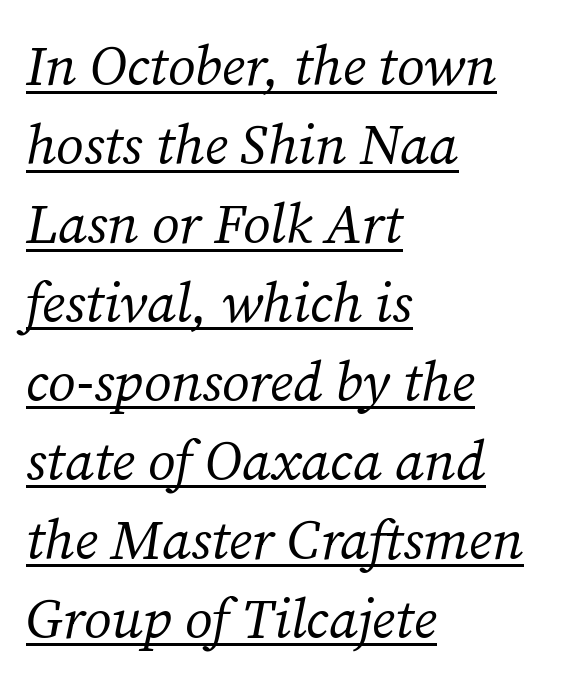
Bold? No — there's no thickening of the strokes. Short note: letters normally spaced. Underline: present. Character widths vary here, with narrow letters taking less room than wide ones.
